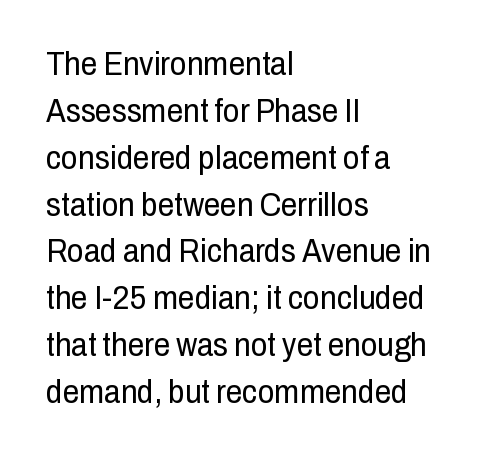
The image shows 33 px regular-weight, condensed sans-serif type, upright; set left-aligned, normal line spacing (1.42x), normal letter spacing, not underlined; low stroke contrast and a medium x-height.
